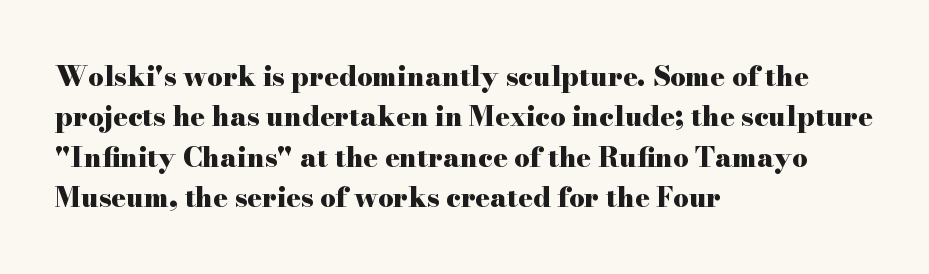
The image shows 27 px bold type, upright; set left-aligned, normal line spacing (1.5x), normal letter spacing, not underlined.
